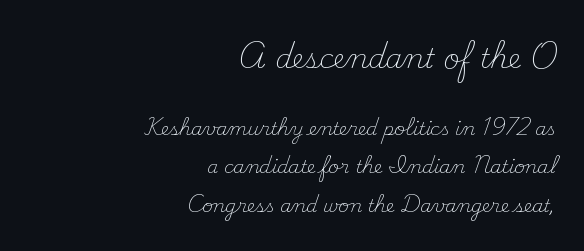
The cut favours lightness, reaching ordinary text weight at its darkest. Visually, the top section dominates because its glyphs are scaled up. Bare-footed words on every line. A flush-right, rag-left setting is used for this passage.
